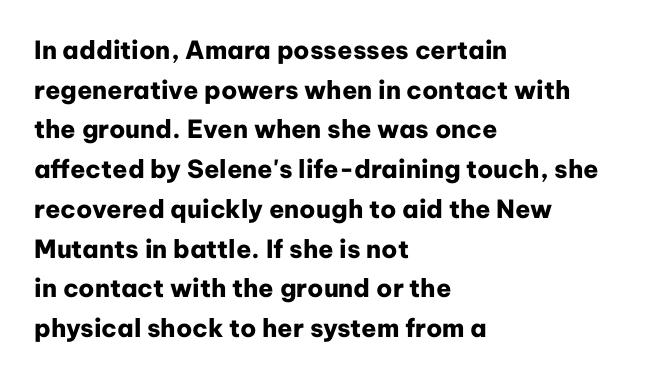
The image shows 25 px bold type, upright; set left-aligned, normal line spacing (1.59x), normal letter spacing, not underlined.
